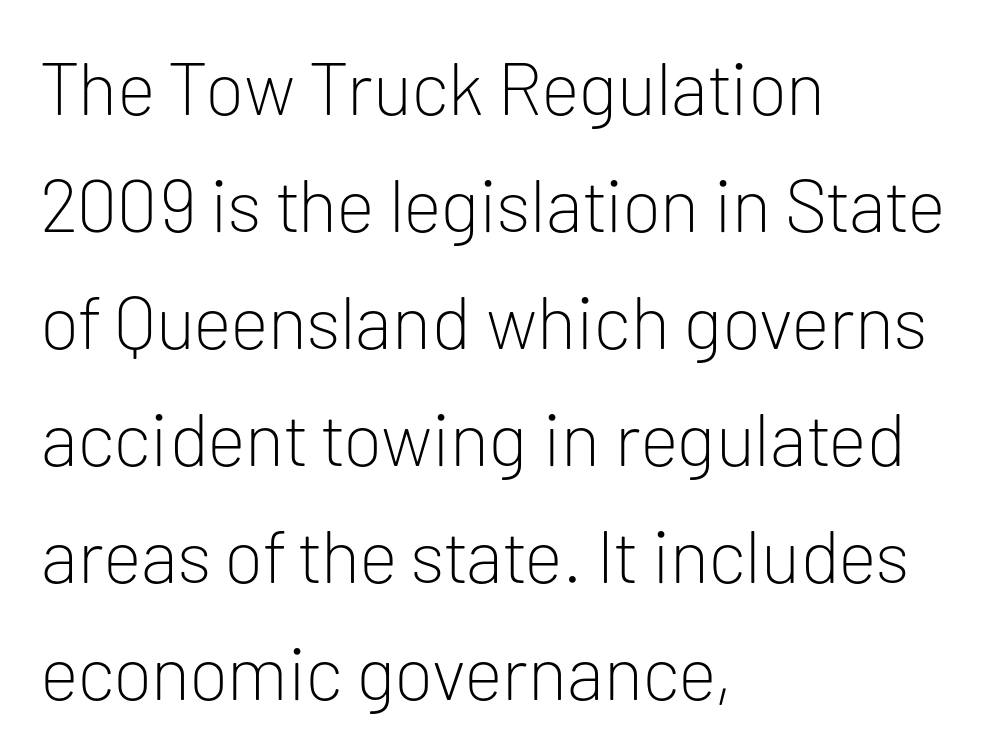
Compared with a centered layout, this one pins lines to the left instead. The type sits square on the baseline with zero lean. Letter spacing: default. Here the designer chose a conventional face with non-uniform glyph widths.
